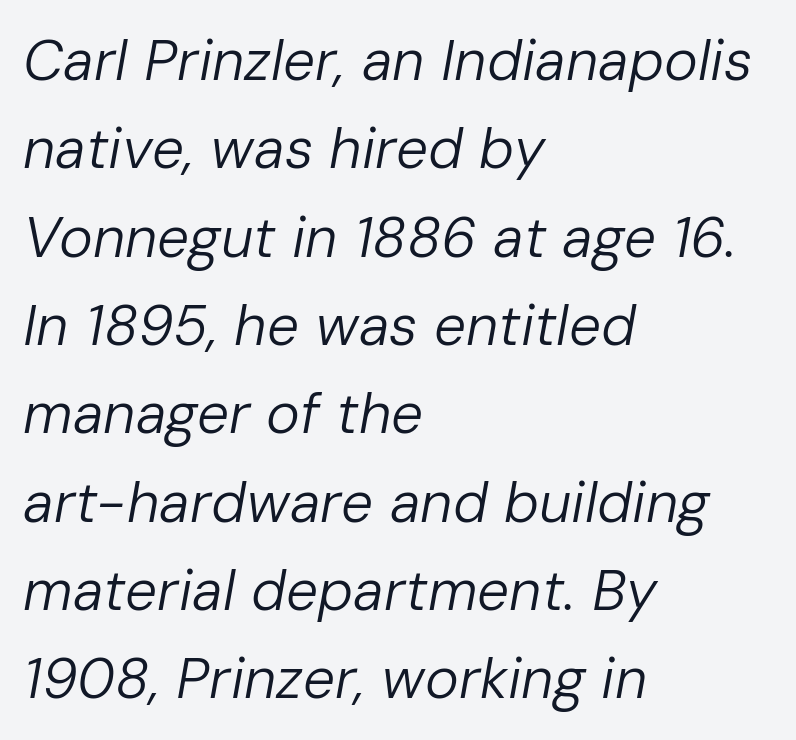
{"italic": "yes", "lean": "right", "slant_degrees": 10, "bold": "no", "weight": "regular", "width": "normal", "stroke_contrast": "low", "x_height": "medium", "monospaced": "no", "underline": "no", "align": "left", "line_spacing": "normal", "line_spacing_ratio": 1.55, "letter_spacing": "normal", "letter_spacing_em": 0.0, "glyph_px": 57}
